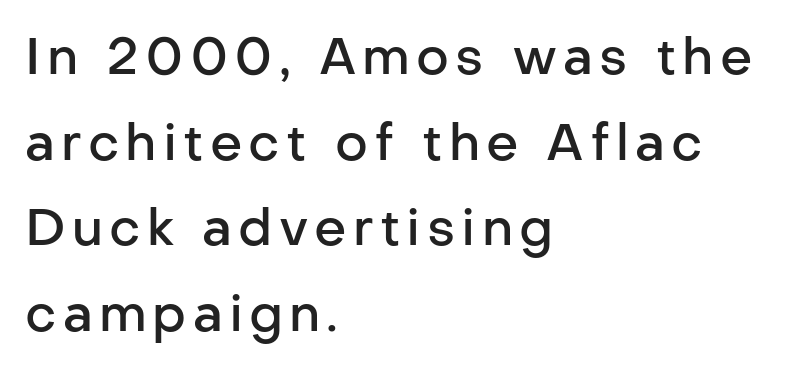
{"serif": "no", "italic": "no", "bold": "semi", "weight": "semibold", "width": "normal", "stroke_contrast": "low", "x_height": "medium", "monospaced": "no", "underline": "no", "align": "left", "line_spacing": "normal", "line_spacing_ratio": 1.68, "glyph_px": 51}
